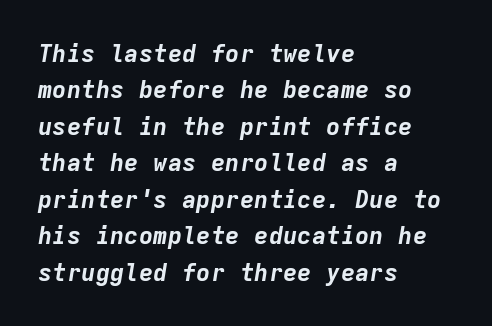
{"italic": "yes", "lean": "right", "slant_degrees": 9, "bold": "yes", "underline": "no", "align": "left", "line_spacing": "normal", "line_spacing_ratio": 1.52, "letter_spacing": "normal", "letter_spacing_em": 0.0, "glyph_px": 24}
